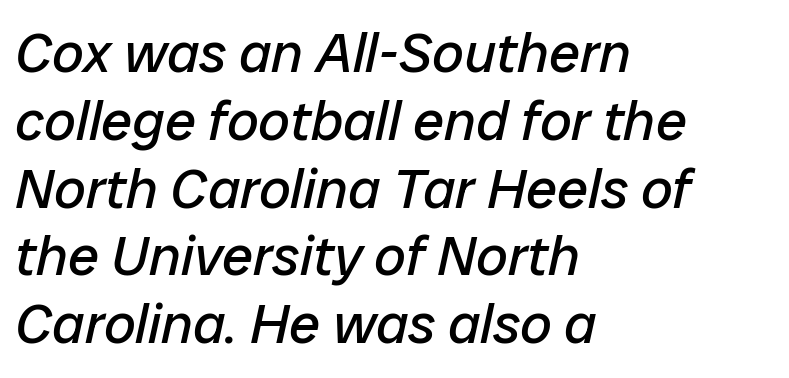
Proportional: the letters do not fall into vertical columns. The face looks like a standard text weight, possibly lighter. Each row of text sits above clean, open space. The glyphs look as if they've been sheared to an angle.
